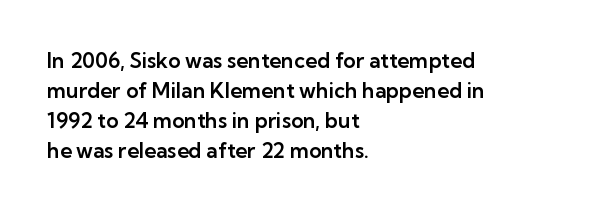
Q: Is the text italic (slanted)? A: No, it is upright.
Q: Is the text underlined? A: No.
Q: How is the paragraph aligned? A: Left-aligned.
Q: Is the spacing between letters normal or unusually wide? A: Normal.
Q: Is the spacing between lines tight, normal or loose? A: Normal.
